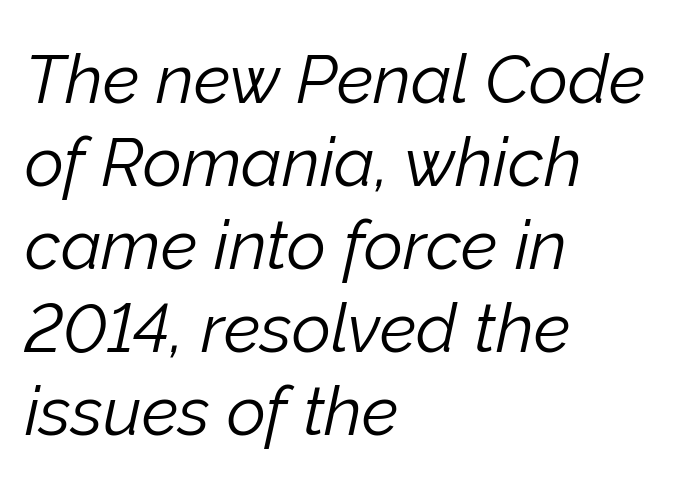
Q: Is the text bold? A: No.
Q: Is the text italic (slanted)? A: Yes, it leans right by about 12 degrees.
Q: Is the text underlined? A: No.
Q: How is the paragraph aligned? A: Left-aligned.
Q: Is the spacing between letters normal or unusually wide? A: Normal.
Q: Width (condensed, normal, or wide)? A: Normal.
Q: Stroke contrast? A: Low.
Q: x-height? A: Medium.
Q: Monospaced? A: No.
